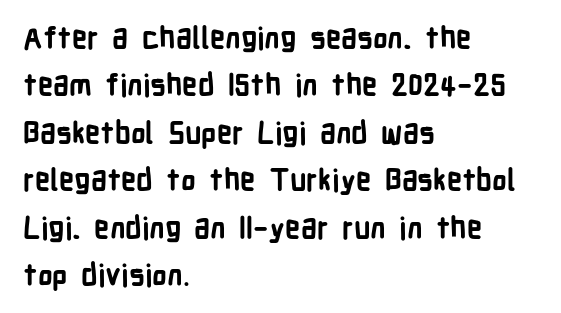
The image shows 30 px bold, condensed sans-serif type, upright; set left-aligned, normal line spacing (1.58x), normal letter spacing, not underlined; low stroke contrast and a medium x-height.
